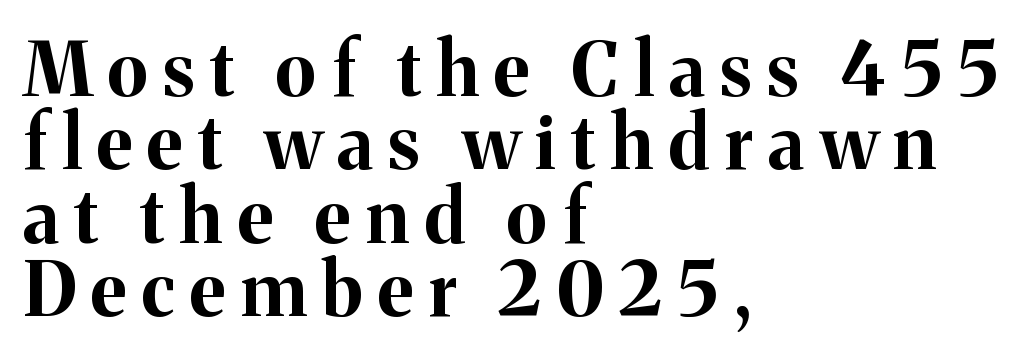
Quick note: underline off. The gaps between neighbouring characters are conspicuously large. The paragraph has a hard left edge and a soft right edge. Very little white space separates one row of letters from the next. Ascenders rise straight up at ninety degrees. I'd call this a serif setting — the letters wear small feet.
